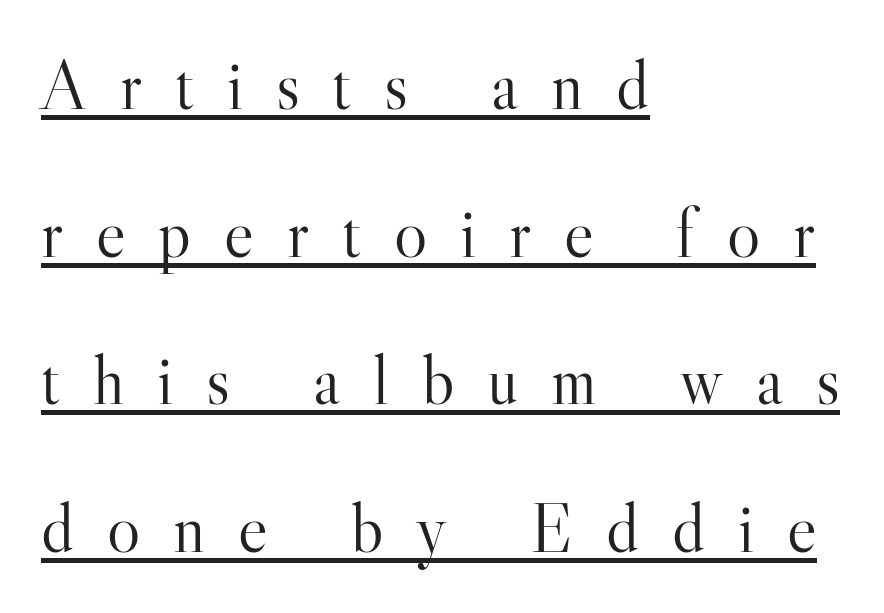
The image shows 70 px light serif type, upright; set left-aligned, loose line spacing (2.11x), unusually wide letter spacing (+0.47 em), underlined; high stroke contrast and a small x-height.
